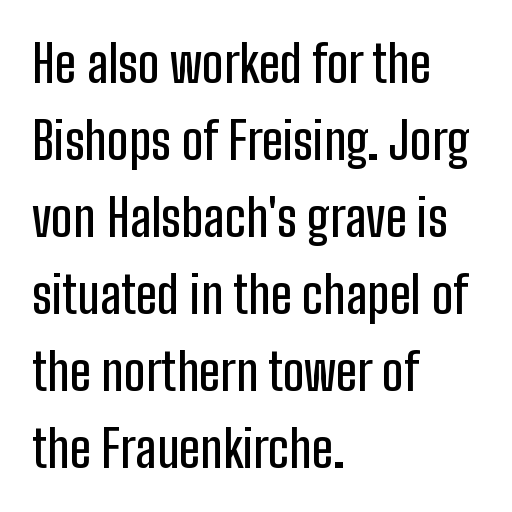
Q: Is the text italic (slanted)? A: No, it is upright.
Q: Is the typeface a serif or a sans-serif typeface? A: Sans-serif.
Q: Is the text underlined? A: No.
Q: How is the paragraph aligned? A: Left-aligned.
Q: Is the spacing between letters normal or unusually wide? A: Normal.
Q: Is the spacing between lines tight, normal or loose? A: Normal.
Q: Width (condensed, normal, or wide)? A: Condensed.
Q: Stroke contrast? A: Low.
Q: x-height? A: Medium.
Q: Monospaced? A: No.
